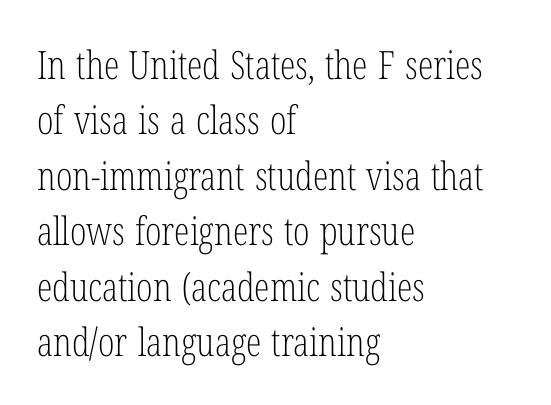
Q: Is the text bold? A: No.
Q: Is the text italic (slanted)? A: No, it is upright.
Q: Is the typeface a serif or a sans-serif typeface? A: Serif.
Q: Is the text underlined? A: No.
Q: How is the paragraph aligned? A: Left-aligned.
Q: Is the spacing between letters normal or unusually wide? A: Normal.
Q: Is the spacing between lines tight, normal or loose? A: Normal.
Q: Width (condensed, normal, or wide)? A: Condensed.
Q: Stroke contrast? A: Low.
Q: x-height? A: Medium.
Q: Monospaced? A: No.
